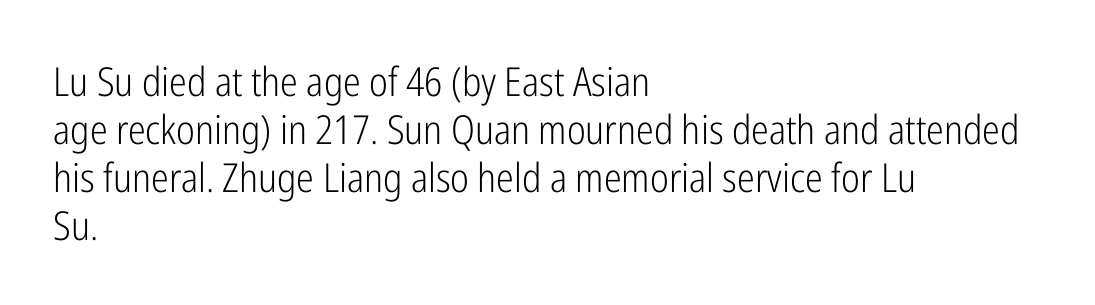
Proportional: the letters do not fall into vertical columns. In terms of letterspacing, this is plain default setting. This sample uses a sans-serif face. One-word summary of the alignment: left. The cut favours lightness, reaching ordinary text weight at its darkest.
